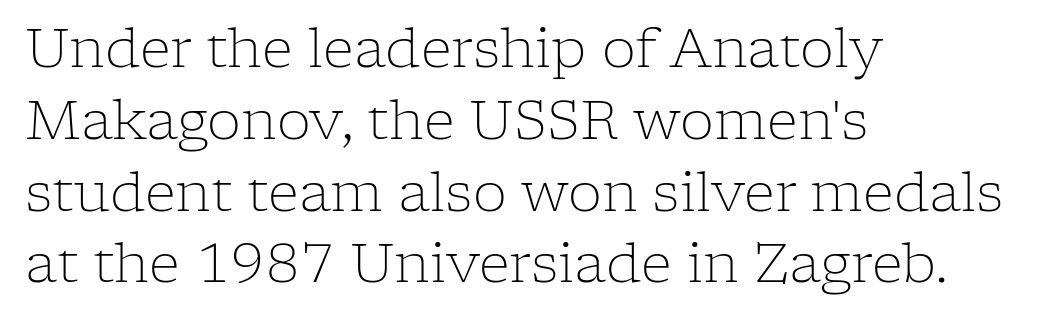
Q: Is the text bold? A: No.
Q: Is the text italic (slanted)? A: No, it is upright.
Q: Is the typeface a serif or a sans-serif typeface? A: Serif.
Q: Is the text underlined? A: No.
Q: How is the paragraph aligned? A: Left-aligned.
Q: Is the spacing between letters normal or unusually wide? A: Normal.
Q: Is the spacing between lines tight, normal or loose? A: Normal.
Q: Width (condensed, normal, or wide)? A: Normal.
Q: Stroke contrast? A: Low.
Q: x-height? A: Medium.
Q: Monospaced? A: No.
